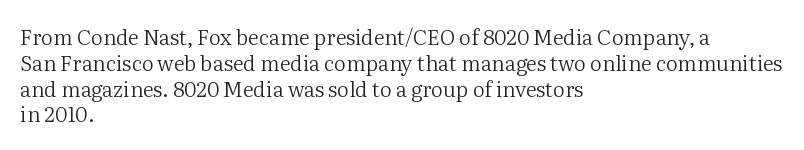
{"italic": "no", "bold": "no", "underline": "no", "align": "left", "line_spacing_ratio": 1.23, "letter_spacing": "normal", "letter_spacing_em": 0.0, "glyph_px": 21}
